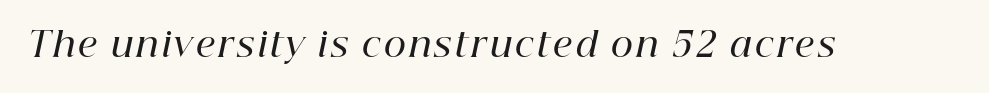
{"serif": "yes", "italic": "yes", "lean": "right", "slant_degrees": 12, "bold": "semi", "weight": "semibold", "width": "normal", "stroke_contrast": "high", "x_height": "medium", "monospaced": "no", "underline": "no", "glyph_px": 34}
